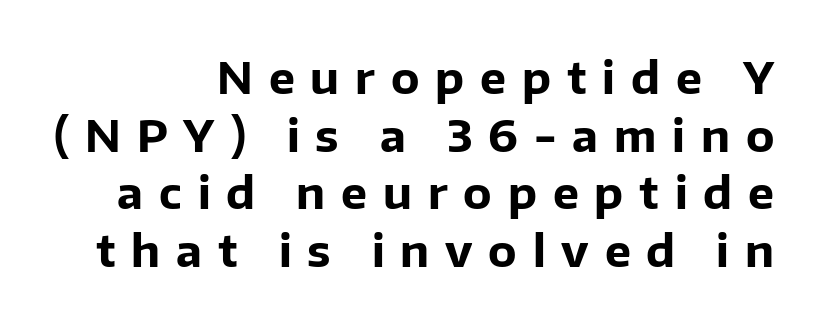
Does the lettering tilt? It doesn't — this is upright. Type style note: lacks serifs. The specimen omits any rule beneath the text block's lines. The type is letterspaced generously, with wide tracking. Thick stems and heavy bowls — unmistakably bold.
